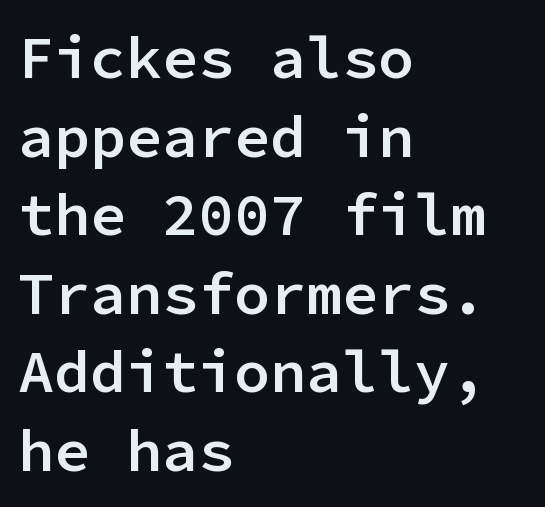
Q: Is the text bold? A: Semi-bold.
Q: Is the text italic (slanted)? A: No, it is upright.
Q: Is the typeface a serif or a sans-serif typeface? A: Sans-serif.
Q: Is the text underlined? A: No.
Q: How is the paragraph aligned? A: Left-aligned.
Q: Is the spacing between letters normal or unusually wide? A: Normal.
Q: Is the spacing between lines tight, normal or loose? A: Normal.
Q: Width (condensed, normal, or wide)? A: Normal.
Q: Stroke contrast? A: Low.
Q: x-height? A: Medium.
Q: Monospaced? A: Yes.
